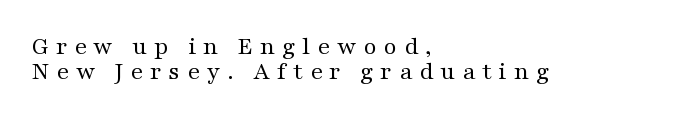
Q: Is the text bold? A: No.
Q: Is the text italic (slanted)? A: No, it is upright.
Q: Is the text underlined? A: No.
Q: How is the paragraph aligned? A: Left-aligned.
Q: Is the spacing between letters normal or unusually wide? A: Unusually wide.
Q: Is the spacing between lines tight, normal or loose? A: Tight.
